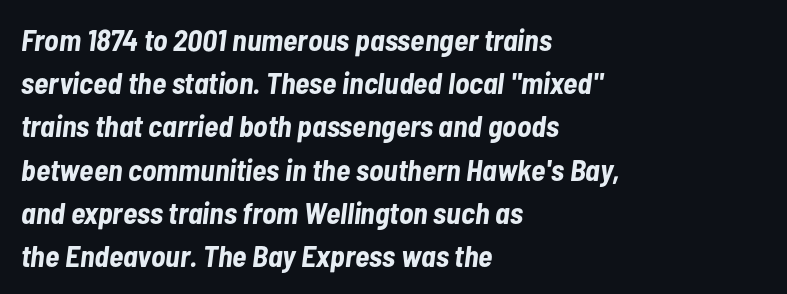
Lines of text with bare space underneath. Horizontally, the lines are justified to the leading edge only. Honestly, the row spacing looks completely unremarkable. Is this a fixed-width face? No — the glyphs have proportional, varying widths. Heavy-handed strokes throughout: this text is bold.
